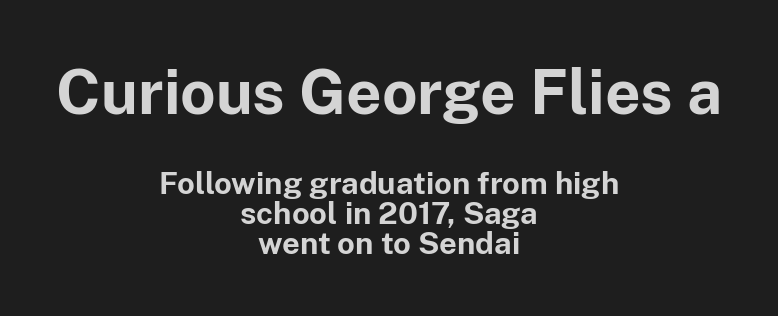
The image shows 62 px bold sans-serif type, upright; set centered, tight line spacing (0.96x), normal letter spacing, not underlined; the first (top) block is 2.0x larger; low stroke contrast and a medium x-height.
